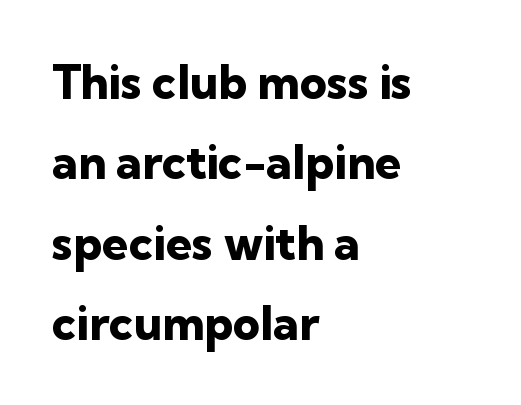
The space directly below the letters is spotless. Font category for this specimen: sans-serif. Casual observation: everything's shoved over to the left. You can tell it's not italic because the verticals are truly vertical.
